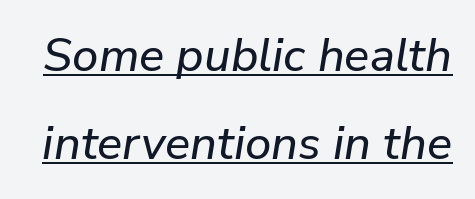
Q: Is the text italic (slanted)? A: Yes, it leans right by about 9 degrees.
Q: Is the text underlined? A: Yes.
Q: Is the spacing between letters normal or unusually wide? A: Normal.
Q: Width (condensed, normal, or wide)? A: Normal.
Q: Stroke contrast? A: Low.
Q: x-height? A: Medium.
Q: Monospaced? A: No.
